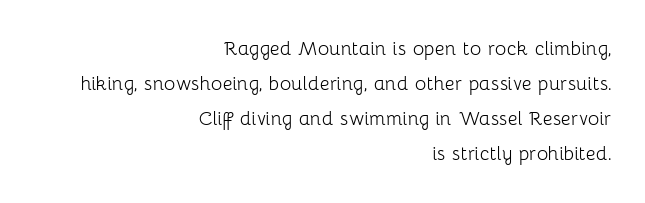
{"italic": "no", "bold": "no", "underline": "no", "align": "right", "line_spacing": "normal", "line_spacing_ratio": 1.46, "letter_spacing": "normal", "letter_spacing_em": 0.0, "glyph_px": 24}
